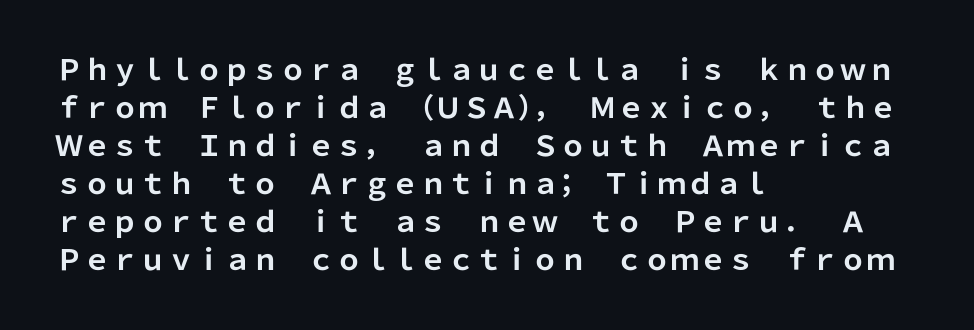
The space beneath each line is pristine and unruled. The characters look thick and weighty, a clear bold. Note the varied advance widths — an 'i' is clearly narrower than an 'm'. Unlike a traditional serif, this face leaves its strokes unadorned.
